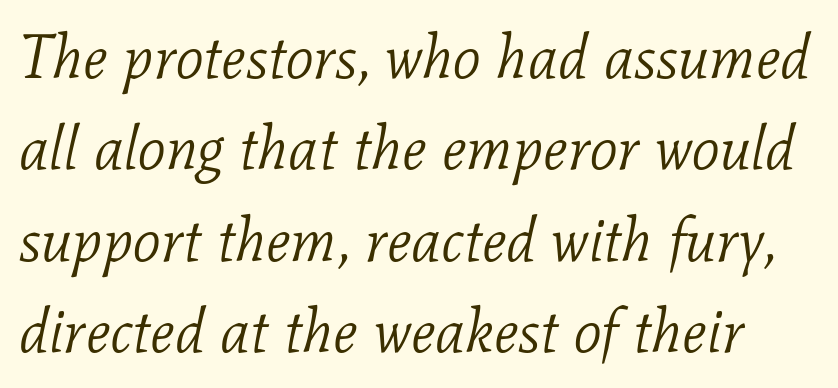
Here the designer chose a conventional face with non-uniform glyph widths. There is no visible air inserted between adjacent glyphs. Whoever set this chose a conventional vertical rhythm. Examine the stroke ends and you'll spot serifs. The text carries the slant typical of an italic or oblique font.
